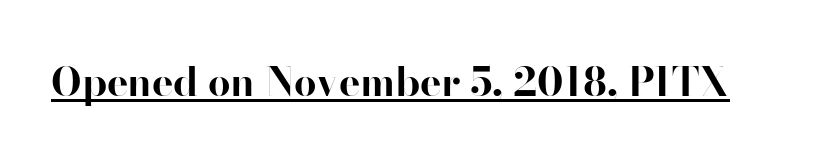
Proportional: the letters do not fall into vertical columns. Is the letter spacing exaggerated? No — it looks like the ordinary default. In terms of weight, the rendering is a true, heavy bold. Do the letters lean? They stand straight. In designer terms, the underline attribute is active on this setting. Nothing sits at the stroke ends, so this counts as sans-serif.
